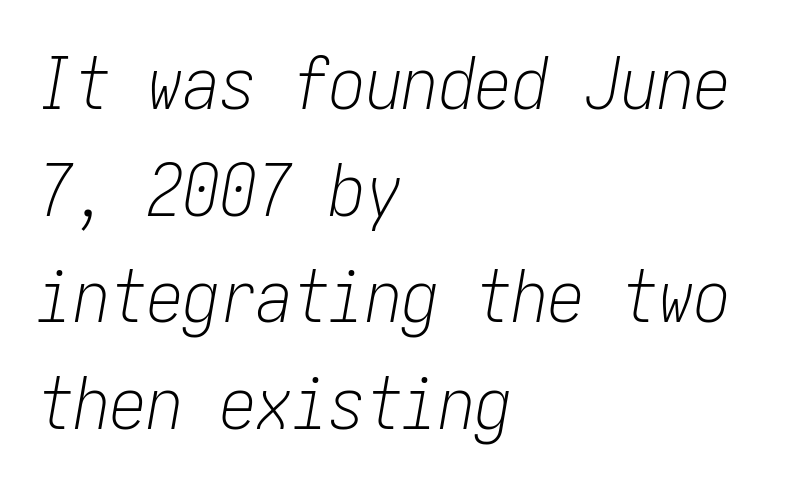
Q: Is the text bold? A: No.
Q: Is the text italic (slanted)? A: Yes, it leans right by about 10 degrees.
Q: Is the text underlined? A: No.
Q: How is the paragraph aligned? A: Left-aligned.
Q: Is the spacing between letters normal or unusually wide? A: Normal.
Q: Is the spacing between lines tight, normal or loose? A: Normal.
Q: Width (condensed, normal, or wide)? A: Condensed.
Q: Stroke contrast? A: Low.
Q: x-height? A: Medium.
